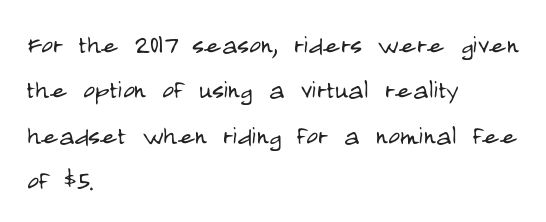
Is this a heavy cut? Hardly; it is regular or lighter. This rendering features lettering with no underline. Italic? Not at all — the glyphs are vertical. Horizontal alignment here is leftward, the default for most running prose.
